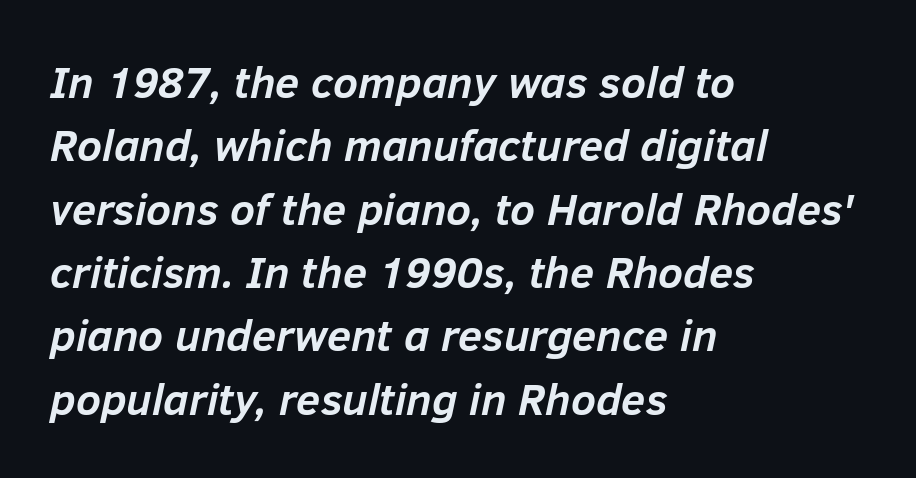
{"italic": "yes", "lean": "right", "slant_degrees": 12, "bold": "yes", "weight": "semibold", "width": "normal", "stroke_contrast": "low", "x_height": "medium", "monospaced": "no", "underline": "no", "align": "left", "line_spacing": "normal", "line_spacing_ratio": 1.44, "letter_spacing": "normal", "letter_spacing_em": 0.0, "glyph_px": 44}
